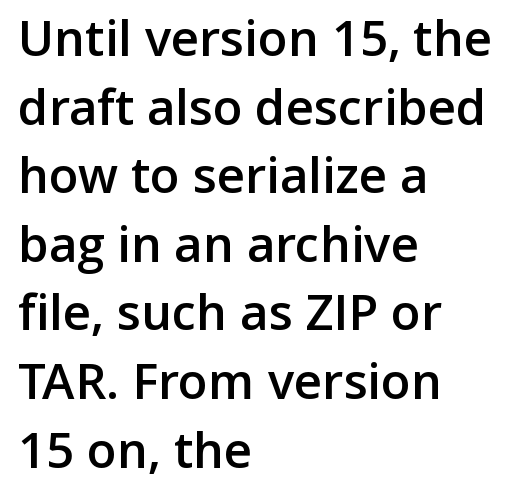
The image shows 49 px semibold sans-serif type, upright; set left-aligned, normal line spacing (1.4x), normal letter spacing, not underlined; low stroke contrast and a medium x-height.
